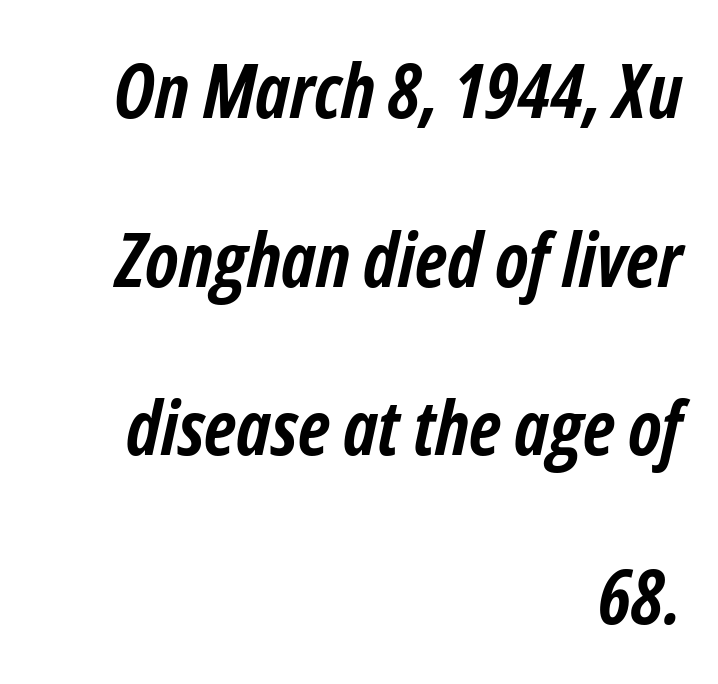
The image shows 76 px semibold, condensed type, italic (leaning right); set right-aligned, loose line spacing (2.22x), normal letter spacing, not underlined; low stroke contrast and a medium x-height.
